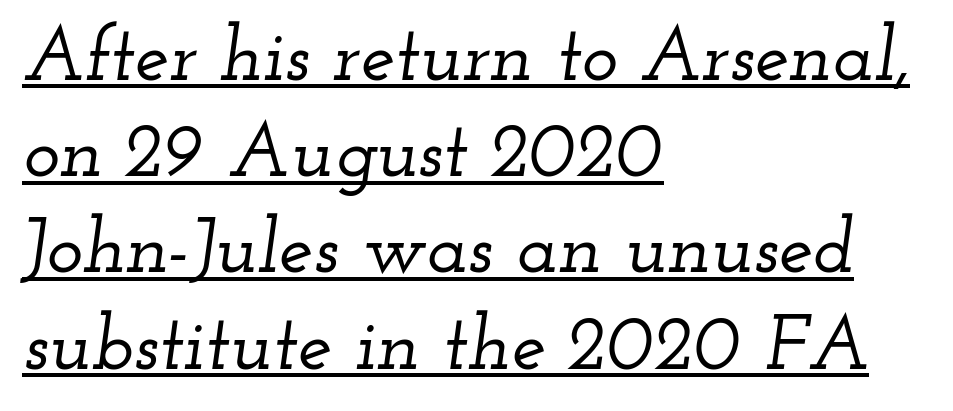
The image shows 77 px wide serif type, italic (leaning right); set left-aligned, normal line spacing (1.25x), normal letter spacing, underlined; low stroke contrast and a small x-height.
